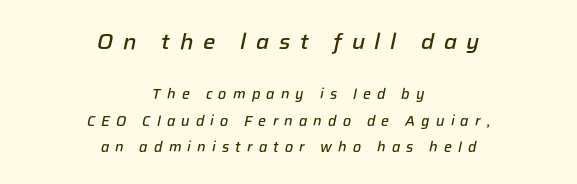
The lettering tilts uniformly, giving the passage an italic look. The characters look somewhat weighty, a semibold short of true bold. Between one letter and the next there's a generous, obvious gap. No word sits above an underline.
